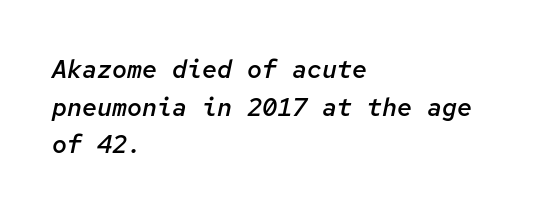
{"italic": "yes", "lean": "right", "slant_degrees": 12, "bold": "semi", "underline": "no", "align": "left", "line_spacing": "normal", "line_spacing_ratio": 1.51, "letter_spacing": "normal", "letter_spacing_em": 0.0, "glyph_px": 25}
